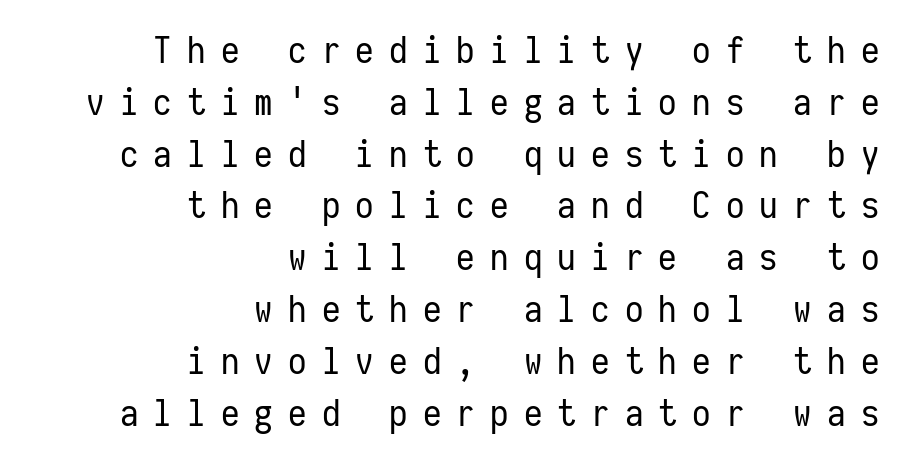
Q: Is the text bold? A: No.
Q: Is the text italic (slanted)? A: No, it is upright.
Q: Is the typeface a serif or a sans-serif typeface? A: Sans-serif.
Q: Is the text underlined? A: No.
Q: How is the paragraph aligned? A: Right-aligned.
Q: Is the spacing between letters normal or unusually wide? A: Unusually wide.
Q: Is the spacing between lines tight, normal or loose? A: Normal.
Q: Width (condensed, normal, or wide)? A: Condensed.
Q: Stroke contrast? A: Low.
Q: x-height? A: Medium.
Q: Monospaced? A: Yes.
